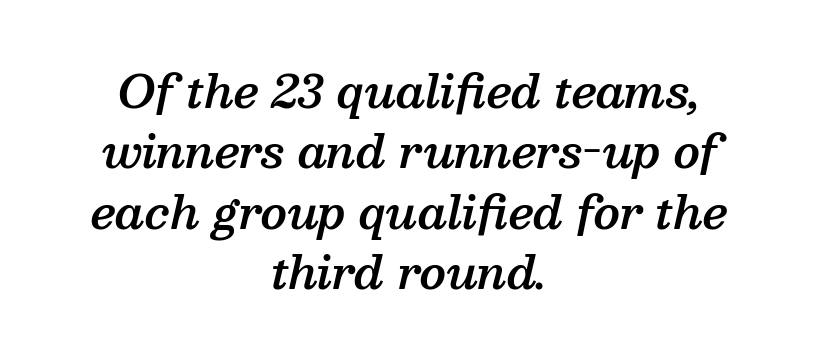
Would a proofreader flag this as italicized? Yes. Is the letter spacing exaggerated? No — it looks like the ordinary default. Regarding leading, the lines here are spaced in the standard way. Do the characters align in a grid? No, the font is proportional. Horizontal alignment here is central, giving a formal, balanced look.
